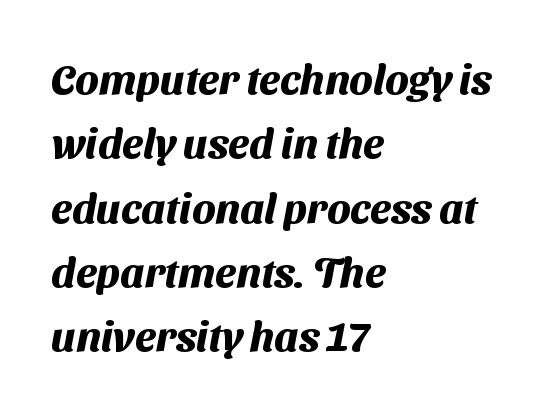
{"serif": "no", "bold": "yes", "weight": "heavy", "width": "normal", "stroke_contrast": "medium", "x_height": "medium", "monospaced": "no", "underline": "no", "align": "left", "line_spacing": "normal", "line_spacing_ratio": 1.53, "letter_spacing": "normal", "letter_spacing_em": 0.0, "glyph_px": 42}
